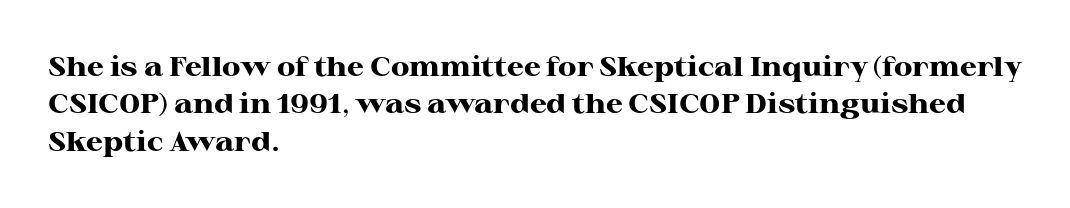
It's the straight-up-and-down kind of type. The lines are quadded left. Letter spacing: default. Rule under the text: the space is simply empty. The space between consecutive lines is moderate. Notice how thick the strokes are: this is what a full bold looks like.
